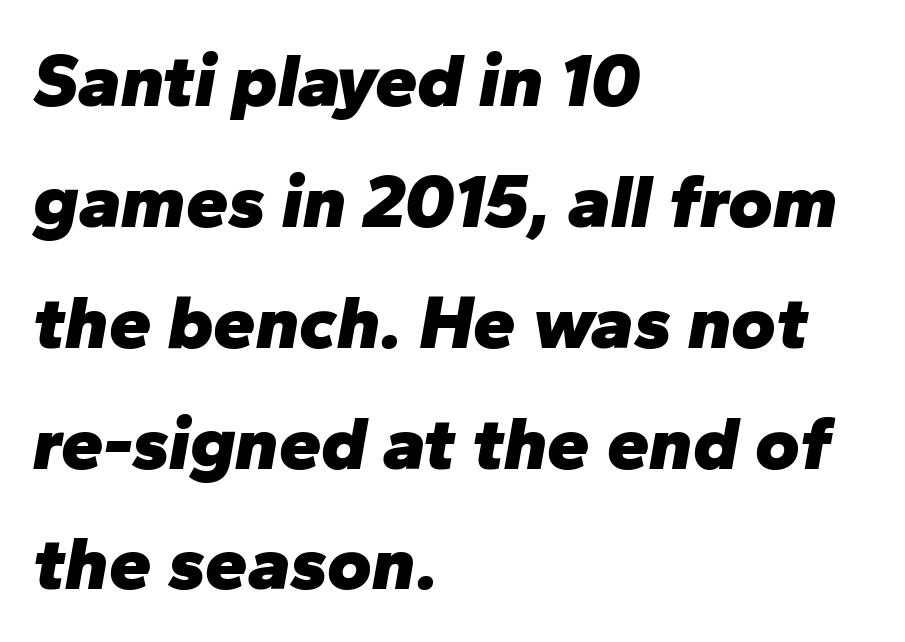
These lines keep a tight, regular rhythm from letter to letter. In terms of leading, this rendering sits right in the middle. The typesetting leans heavy: a genuine bold. Every row of glyphs begins at an identical x-position on the left.
